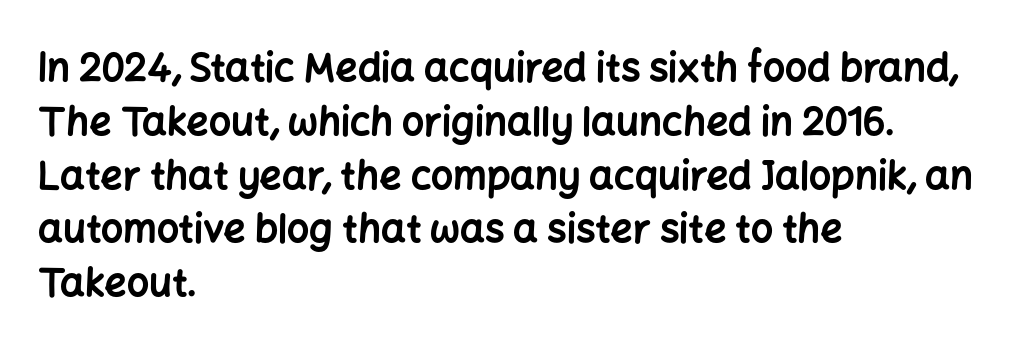
The image shows 39 px bold sans-serif type, upright; set left-aligned, normal line spacing (1.38x), normal letter spacing, not underlined; low stroke contrast and a medium x-height.
